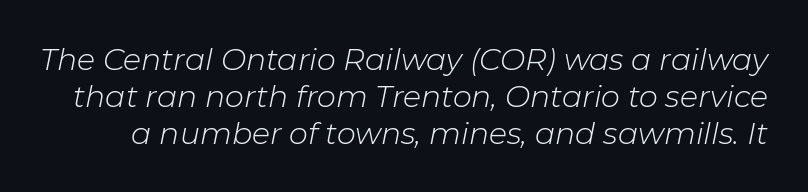
The image shows 30 px light type, italic (leaning right); set line spacing 1.23x, normal letter spacing, not underlined; low stroke contrast and a medium x-height.
